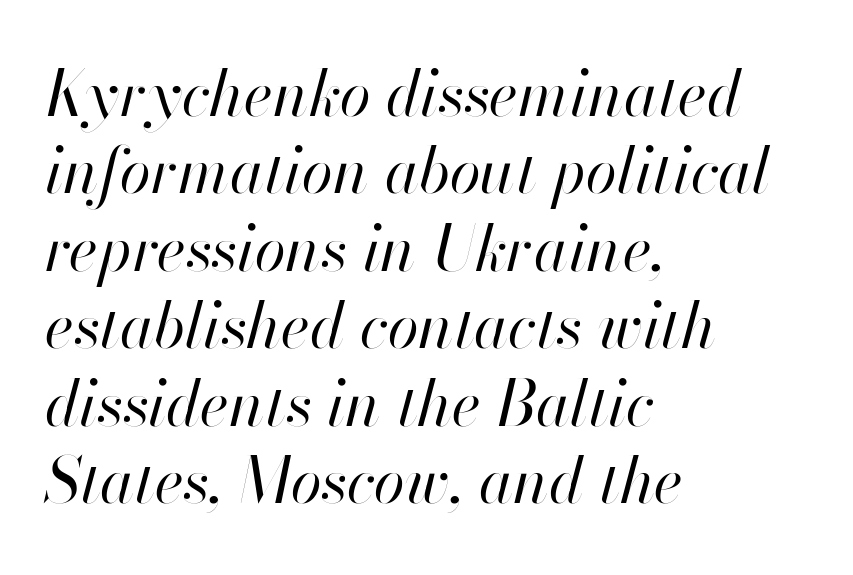
The image shows 63 px regular-weight type, italic (leaning right); set left-aligned, line spacing 1.23x, normal letter spacing, not underlined; high stroke contrast and a small x-height.
